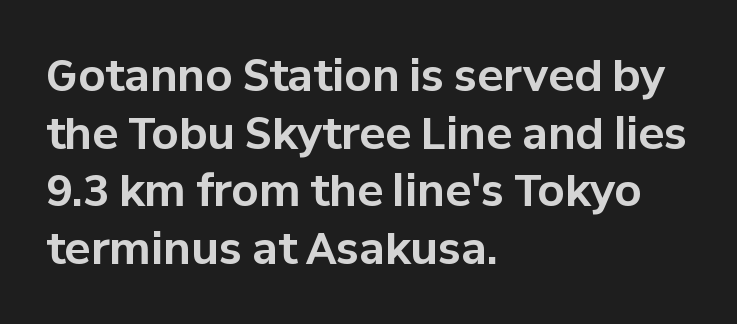
The image shows 43 px bold sans-serif type, upright; set left-aligned, normal line spacing (1.34x), normal letter spacing, not underlined; low stroke contrast and a medium x-height.
